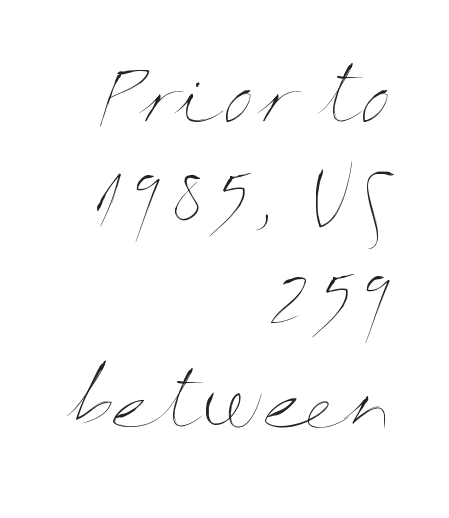
{"bold": "no", "weight": "thin", "width": "wide", "stroke_contrast": "medium", "x_height": "medium", "monospaced": "no", "underline": "no", "align": "right", "line_spacing": "normal", "line_spacing_ratio": 1.43, "letter_spacing": "normal", "letter_spacing_em": 0.0, "glyph_px": 71}
